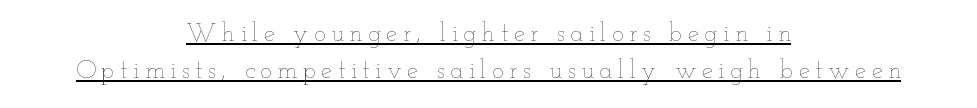
Q: Is the text bold? A: No.
Q: Is the text italic (slanted)? A: No, it is upright.
Q: Is the text underlined? A: Yes.
Q: How is the paragraph aligned? A: Centered.
Q: Is the spacing between letters normal or unusually wide? A: Unusually wide.
Q: Is the spacing between lines tight, normal or loose? A: Normal.
